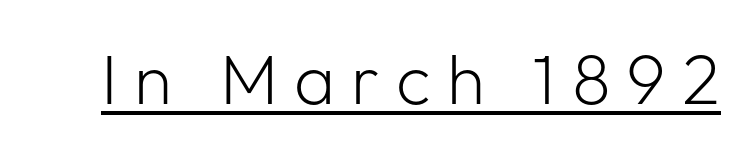
{"serif": "no", "italic": "no", "bold": "no", "weight": "light", "width": "normal", "stroke_contrast": "low", "x_height": "medium", "monospaced": "no", "underline": "yes", "letter_spacing": "wide", "letter_spacing_em": 0.23, "glyph_px": 70}
